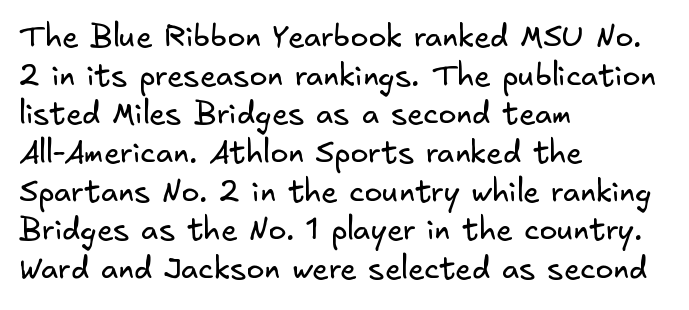
The image shows 30 px regular-weight sans-serif type; set left-aligned, normal line spacing (1.29x), normal letter spacing, not underlined; low stroke contrast and a small x-height.
